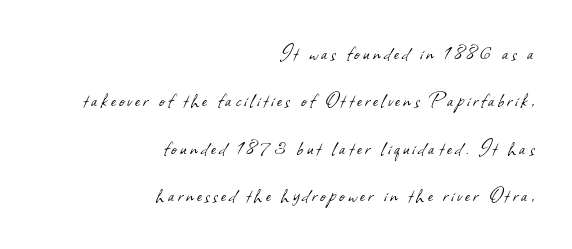
{"bold": "no", "underline": "no", "align": "right", "line_spacing": "loose", "line_spacing_ratio": 2.06, "glyph_px": 23}
